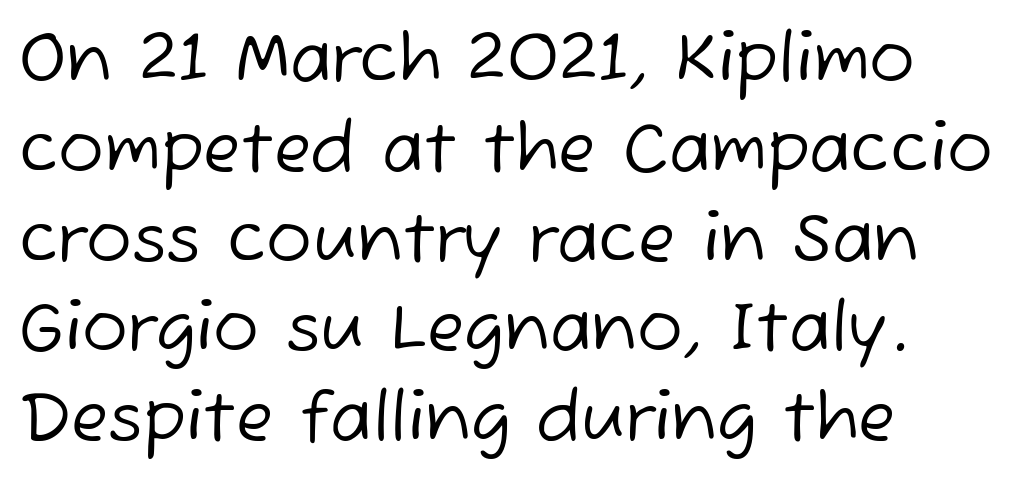
The face used here is rendered with its standard letterfit. Underline: absent. The designer went with a sans here, leaving each stem footless. Short and long lines alike share a common starting point at left. Stroke thickness stays within the range of a standard reading face or lighter.
